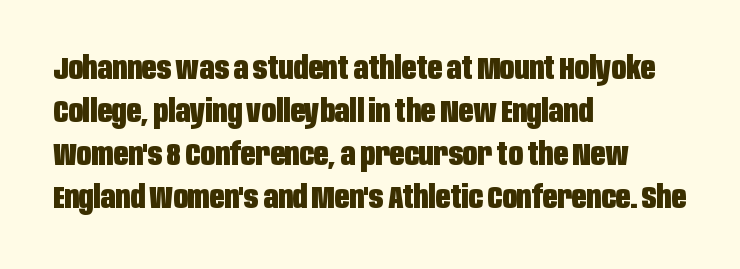
{"serif": "no", "italic": "no", "bold": "yes", "weight": "heavy", "width": "condensed", "stroke_contrast": "low", "x_height": "large", "monospaced": "no", "underline": "no", "align": "left", "line_spacing": "normal", "line_spacing_ratio": 1.34, "letter_spacing": "normal", "letter_spacing_em": 0.0, "glyph_px": 32}
